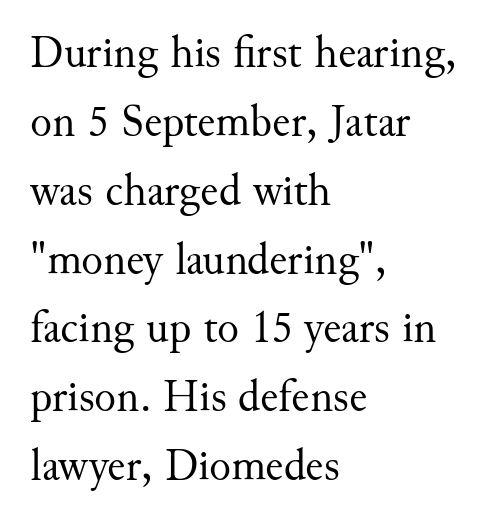
The image shows 45 px regular-weight serif type, upright; set left-aligned, normal line spacing (1.53x), normal letter spacing, not underlined; medium stroke contrast and a small x-height.
